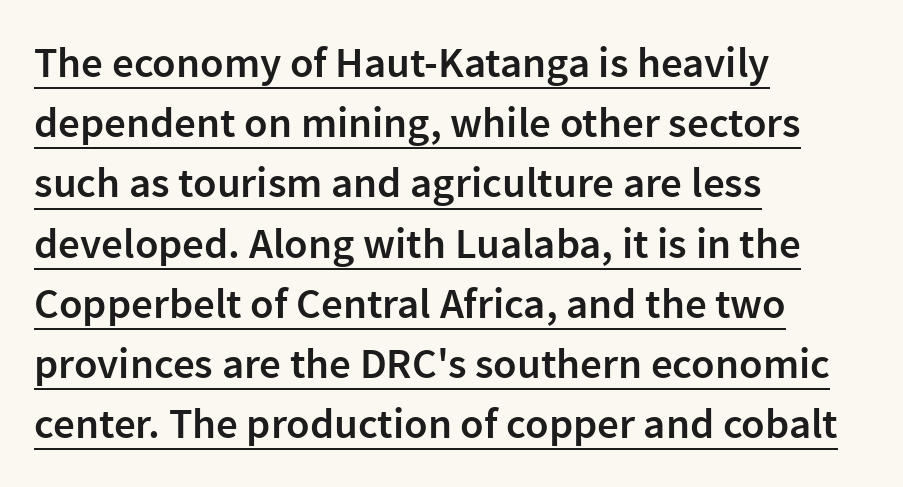
The image shows 43 px semibold sans-serif type, upright; set left-aligned, normal line spacing (1.4x), normal letter spacing, underlined; low stroke contrast and a medium x-height.
